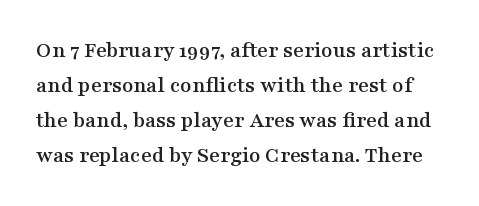
Q: Is the text italic (slanted)? A: No, it is upright.
Q: Is the text underlined? A: No.
Q: Is the spacing between letters normal or unusually wide? A: Normal.
Q: Is the spacing between lines tight, normal or loose? A: Normal.
